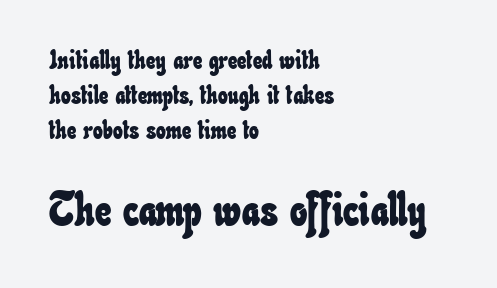
Q: Is the text underlined? A: No.
Q: How is the paragraph aligned? A: Left-aligned.
Q: Is the spacing between letters normal or unusually wide? A: Normal.
Q: Is the spacing between lines tight, normal or loose? A: Normal.
Q: Which block of text is set in a larger size, the first (top) or the second (bottom)? A: The second (bottom) one.
Q: Width (condensed, normal, or wide)? A: Condensed.
Q: Stroke contrast? A: Low.
Q: x-height? A: Small.
Q: Monospaced? A: No.
